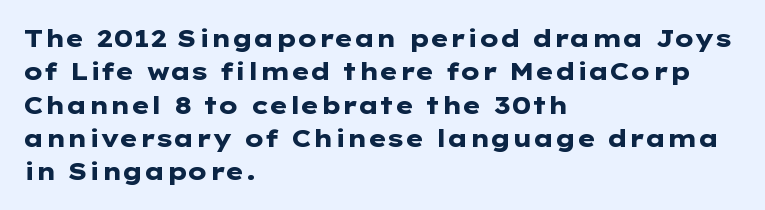
{"italic": "no", "bold": "yes", "underline": "no", "align": "left", "line_spacing": "normal", "line_spacing_ratio": 1.39, "letter_spacing": "normal", "letter_spacing_em": 0.0, "glyph_px": 24}
